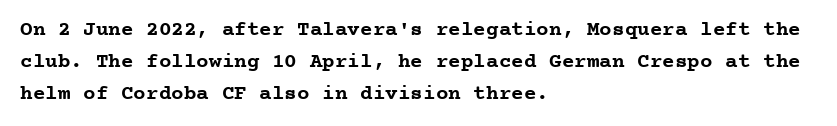
The type sits square on the baseline with zero lean. Summary of weight: heavy, a full bold. Interline gaps are of average width in this sample. The type is set solid horizontally, with unmodified tracking. Underline: absent.
